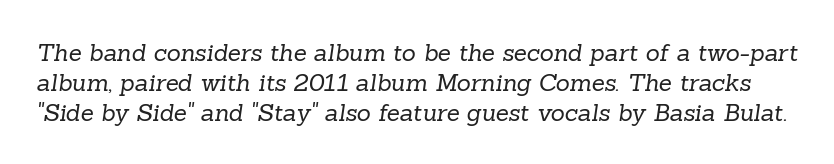
{"bold": "no", "underline": "no", "line_spacing_ratio": 1.24, "letter_spacing": "normal", "letter_spacing_em": 0.0, "glyph_px": 24}
